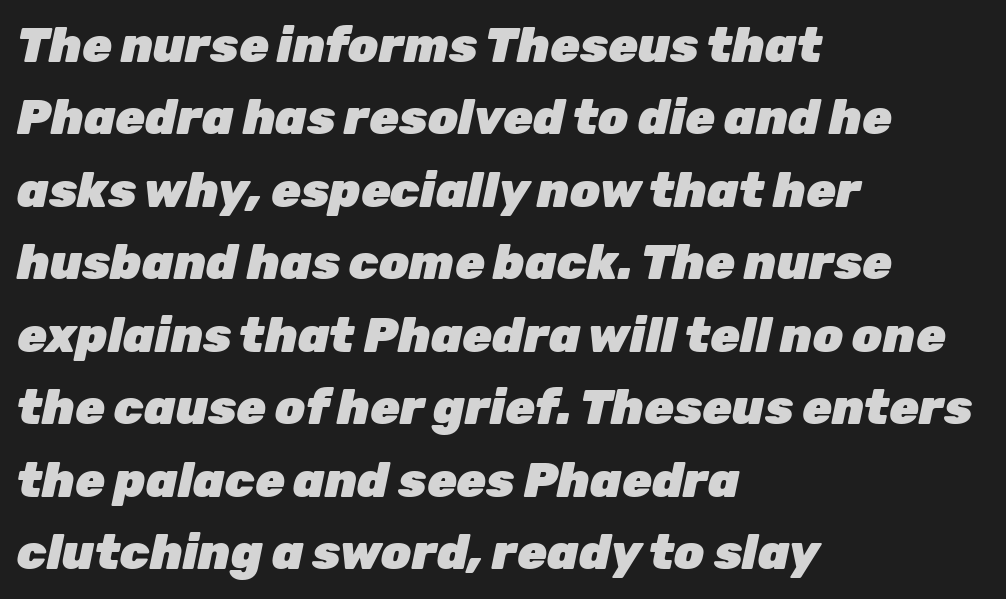
Q: Is the text bold? A: Yes.
Q: Is the text italic (slanted)? A: Yes, it leans right by about 12 degrees.
Q: Is the text underlined? A: No.
Q: How is the paragraph aligned? A: Left-aligned.
Q: Is the spacing between letters normal or unusually wide? A: Normal.
Q: Is the spacing between lines tight, normal or loose? A: Normal.
Q: Width (condensed, normal, or wide)? A: Normal.
Q: Stroke contrast? A: Low.
Q: x-height? A: Medium.
Q: Monospaced? A: No.
